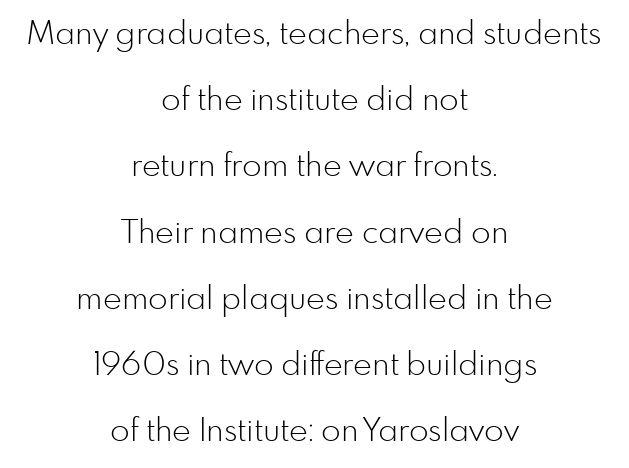
{"serif": "no", "italic": "no", "bold": "no", "weight": "light", "width": "normal", "stroke_contrast": "low", "x_height": "small", "monospaced": "no", "underline": "no", "align": "center", "line_spacing": "loose", "line_spacing_ratio": 2.07, "letter_spacing": "normal", "letter_spacing_em": 0.0, "glyph_px": 32}
